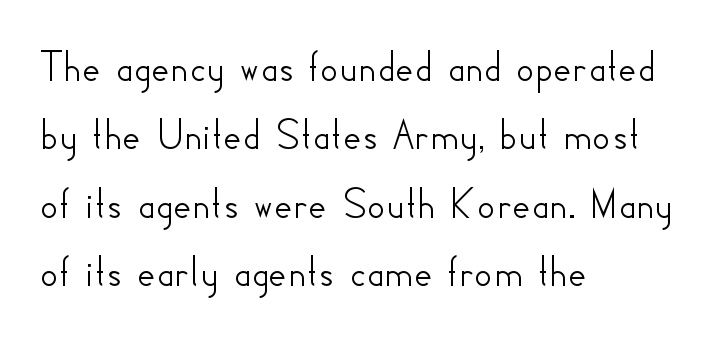
{"serif": "no", "italic": "no", "width": "normal", "stroke_contrast": "low", "x_height": "small", "monospaced": "no", "underline": "no", "align": "left", "line_spacing": "normal", "line_spacing_ratio": 1.52, "letter_spacing": "normal", "letter_spacing_em": 0.0, "glyph_px": 45}
